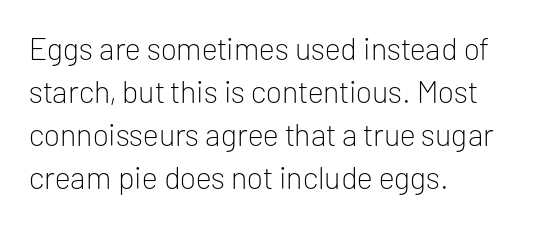
Q: Is the text bold? A: No.
Q: Is the text italic (slanted)? A: No, it is upright.
Q: Is the typeface a serif or a sans-serif typeface? A: Sans-serif.
Q: Is the text underlined? A: No.
Q: How is the paragraph aligned? A: Left-aligned.
Q: Is the spacing between letters normal or unusually wide? A: Normal.
Q: Is the spacing between lines tight, normal or loose? A: Normal.
Q: Width (condensed, normal, or wide)? A: Normal.
Q: Stroke contrast? A: Low.
Q: x-height? A: Medium.
Q: Monospaced? A: No.
